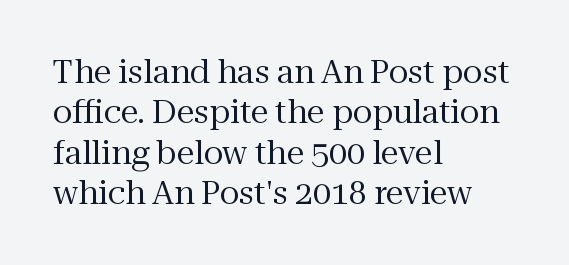
Q: Is the text bold? A: No.
Q: Is the text italic (slanted)? A: No, it is upright.
Q: Is the typeface a serif or a sans-serif typeface? A: Serif.
Q: Is the text underlined? A: No.
Q: How is the paragraph aligned? A: Left-aligned.
Q: Is the spacing between letters normal or unusually wide? A: Normal.
Q: Is the spacing between lines tight, normal or loose? A: Normal.
Q: Width (condensed, normal, or wide)? A: Normal.
Q: Stroke contrast? A: Medium.
Q: x-height? A: Medium.
Q: Monospaced? A: No.
